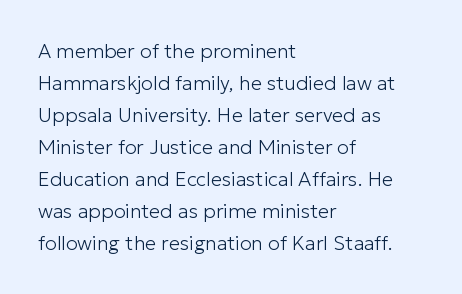
Caption: standard tracking, unaltered. The line-height multiplier appears to be the usual default. Type without underlining. This sample uses an upright cut, with every glyph sitting square on the baseline. This rendering uses left alignment, leaving the right contour irregular. The characters are drawn with everyday or finer stroke widths.
